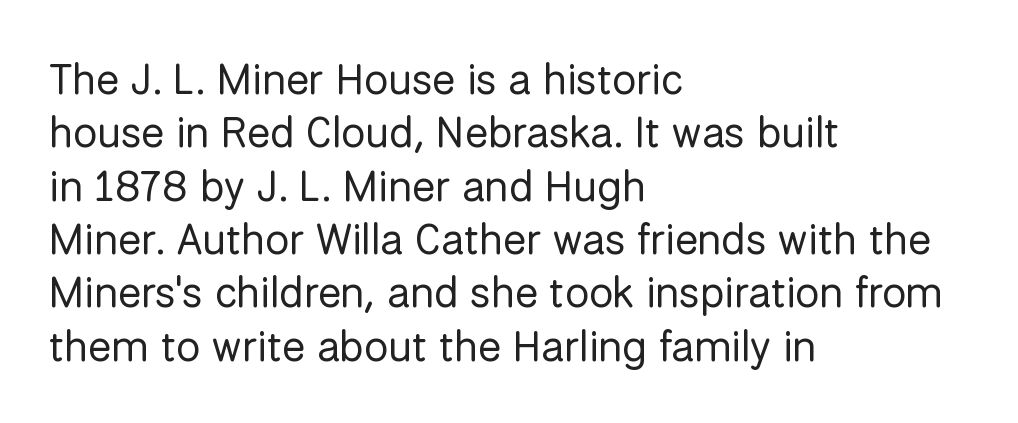
Q: Is the text bold? A: No.
Q: Is the text italic (slanted)? A: No, it is upright.
Q: Is the typeface a serif or a sans-serif typeface? A: Sans-serif.
Q: Is the text underlined? A: No.
Q: How is the paragraph aligned? A: Left-aligned.
Q: Is the spacing between letters normal or unusually wide? A: Normal.
Q: Width (condensed, normal, or wide)? A: Normal.
Q: Stroke contrast? A: Low.
Q: x-height? A: Medium.
Q: Monospaced? A: No.
